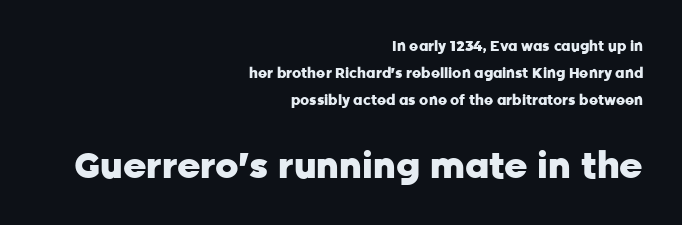
The passage shown is typeset with a sans-serif family. Short note: letters normally spaced. Which chunk is bigger? The second one — the bottom block dwarfs the top. This sample trades compactness for vertical openness between lines.
